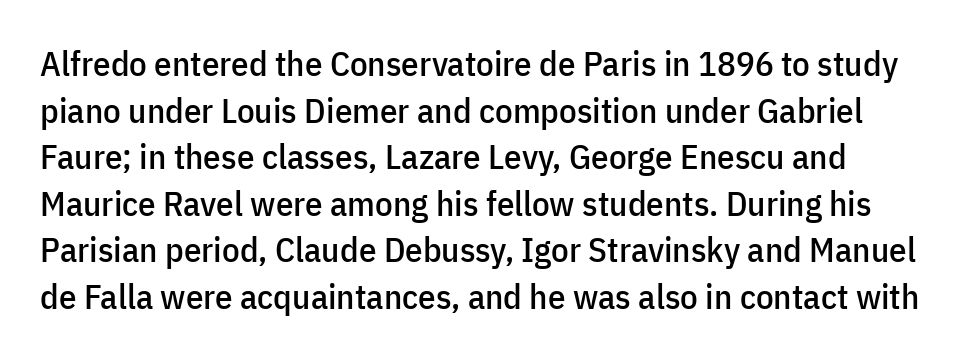
Q: Is the text italic (slanted)? A: No, it is upright.
Q: Is the typeface a serif or a sans-serif typeface? A: Sans-serif.
Q: Is the text underlined? A: No.
Q: Is the spacing between letters normal or unusually wide? A: Normal.
Q: Is the spacing between lines tight, normal or loose? A: Normal.
Q: Width (condensed, normal, or wide)? A: Condensed.
Q: Stroke contrast? A: Low.
Q: x-height? A: Medium.
Q: Monospaced? A: No.
